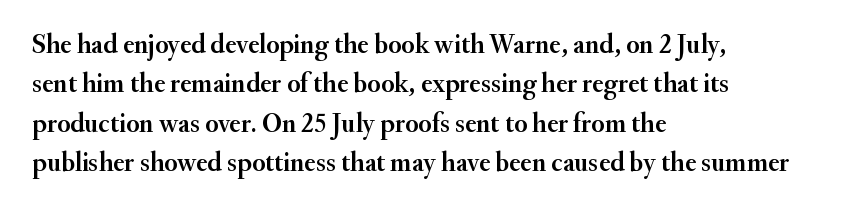
Rule under the text: the space is simply empty. The passage is arranged the way most books set body copy — flush left. This is the regular roman posture of the typeface. Default kerning and tracking; the words read as compact shapes.
